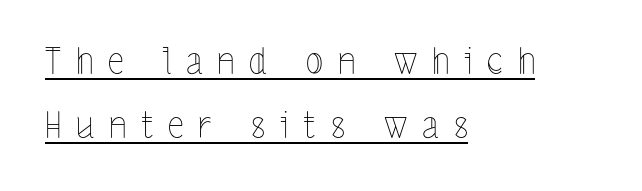
The image shows 36 px thin, condensed type, upright; set left-aligned, line spacing 1.77x, unusually wide letter spacing (+0.4 em), underlined; a medium x-height.
